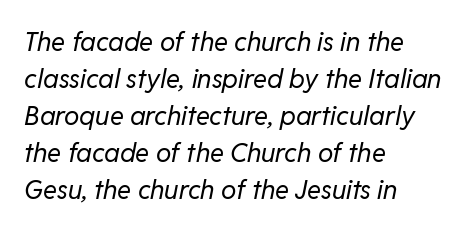
The axis of the letterforms is tilted away from vertical. Rows of type keep a routine distance in the vertical direction. Every row of glyphs begins at an identical x-position on the left. Counters stay open thanks to moderate or lighter strokes. The strip under each line holds only bare page.
